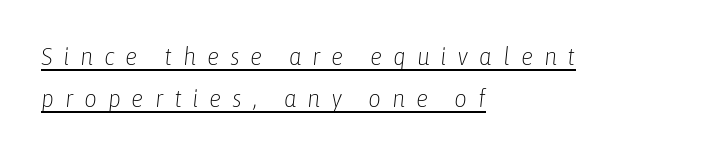
The image shows 25 px text type, italic (leaning right); set left-aligned, normal line spacing (1.69x), unusually wide letter spacing (+0.43 em), underlined.
